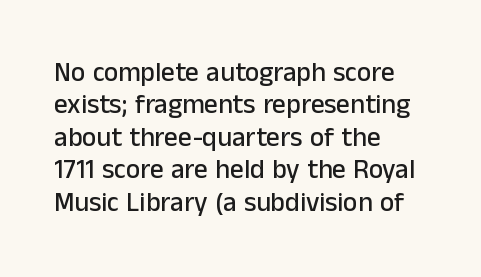
Designer's note — italics off, roman on. The specimen omits any rule beneath the text block's lines. No extra tracking has been applied to these lines. Each line starts at the same left margin while the right side varies.
